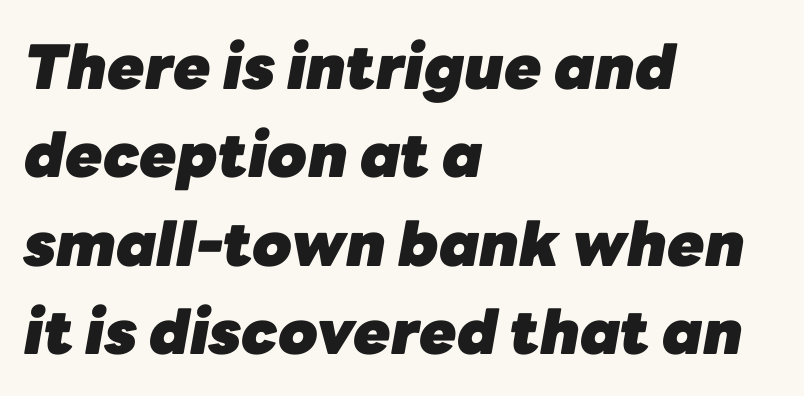
The image shows 61 px heavy type, italic (leaning right); set left-aligned, normal line spacing (1.45x), normal letter spacing, not underlined; low stroke contrast and a medium x-height.
